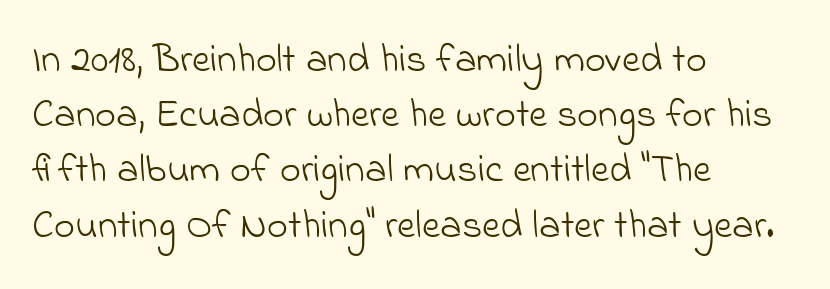
Observe the absence of serifs on each vertical stroke in this sample. Proportional: the letters do not fall into vertical columns. The space between consecutive lines is moderate. Descenders are the only things crossing below the line.
